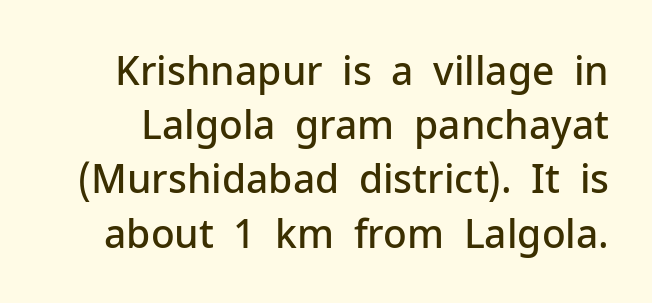
The space directly below the letters is spotless. Vertical spacing — default. Characters follow at the spacing the type designer built in. Every stem runs plumb, perpendicular to the baseline.
